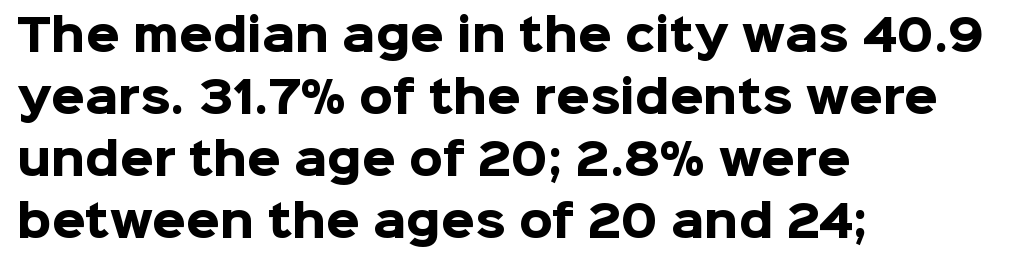
{"serif": "no", "italic": "no", "bold": "yes", "weight": "heavy", "width": "normal", "stroke_contrast": "low", "x_height": "medium", "monospaced": "no", "underline": "no", "align": "left", "line_spacing": "normal", "line_spacing_ratio": 1.44, "letter_spacing": "normal", "letter_spacing_em": 0.0, "glyph_px": 43}
